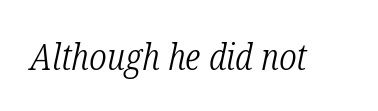
{"serif": "yes", "italic": "yes", "lean": "right", "slant_degrees": 12, "bold": "no", "weight": "light", "width": "condensed", "stroke_contrast": "low", "x_height": "medium", "monospaced": "no", "underline": "no", "letter_spacing": "normal", "letter_spacing_em": 0.0, "glyph_px": 37}
